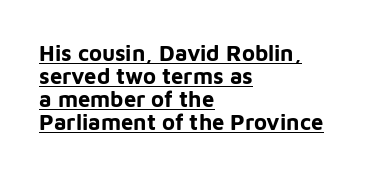
This rendering features underlined lettering. These lines keep a tight, regular rhythm from letter to letter. Quick note: interline space is minimal. The compositor pushed each line to the left boundary.
